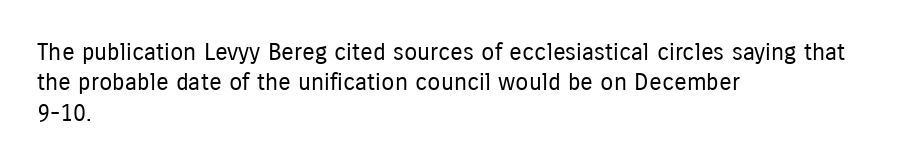
The type sits square on the baseline with zero lean. Only glyphs here, with clear space below each row. This sample is left-justified, so line endings fall wherever the words run out. Nothing unusual about the tracking: characters are spaced as the font intends. No extra ink here — the face is not bold.
